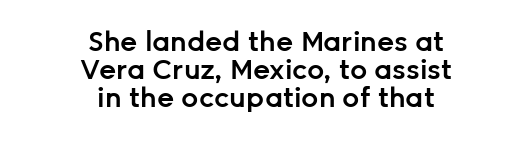
{"italic": "no", "bold": "semi", "underline": "no", "align": "center", "line_spacing": "tight", "line_spacing_ratio": 1.04, "letter_spacing": "normal", "letter_spacing_em": 0.0, "glyph_px": 27}
